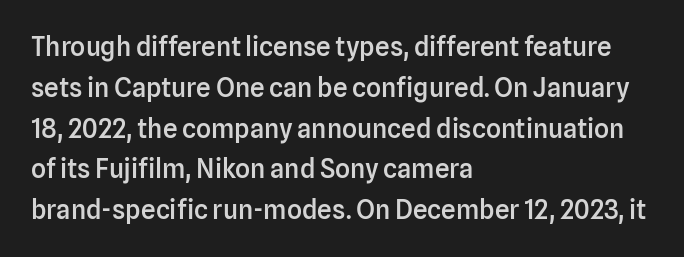
The image shows 26 px text type, upright; set left-aligned, normal line spacing (1.57x), normal letter spacing, not underlined.
